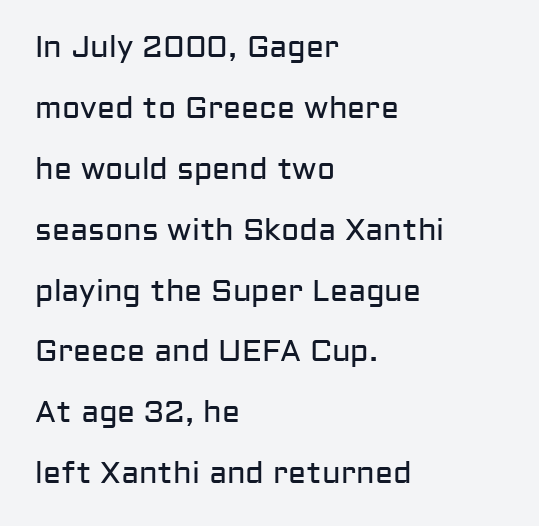
{"serif": "no", "italic": "no", "bold": "no", "weight": "regular", "width": "normal", "stroke_contrast": "low", "x_height": "medium", "monospaced": "no", "underline": "no", "align": "left", "line_spacing": "loose", "line_spacing_ratio": 2.03, "letter_spacing": "normal", "letter_spacing_em": 0.0, "glyph_px": 30}
